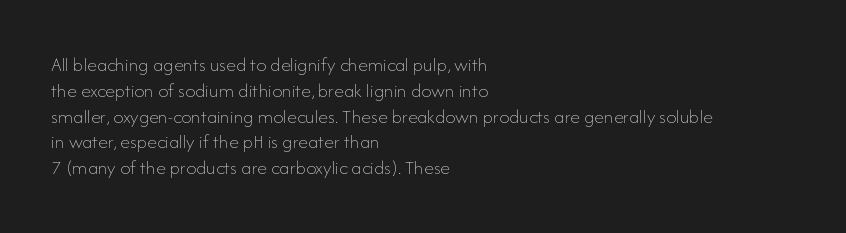
The image shows 20 px text type, upright; set left-aligned, normal line spacing (1.29x), normal letter spacing, not underlined.
